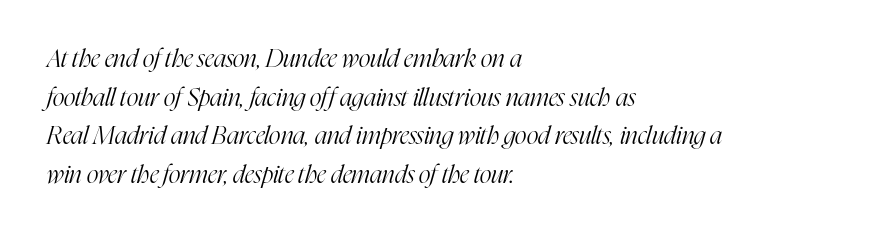
A bare baseline throughout the passage. Weight: regular or lighter. The glyphs look as if they've been sheared to an angle. Observe the ordinary spacing: letters are neighbours, not strangers. The rows are spaced the way most documents space them.
